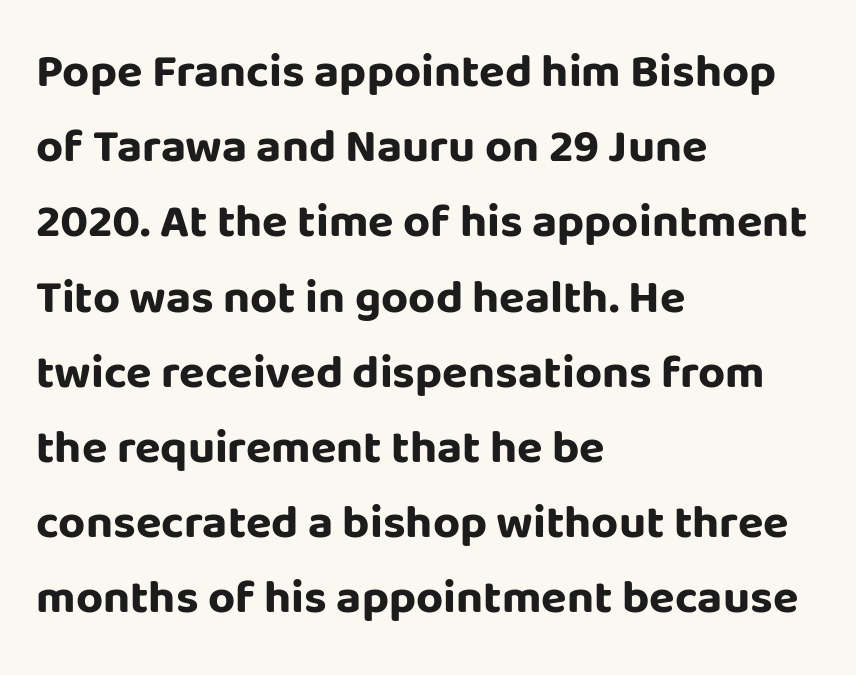
This sample has the flowing, uneven cadence of proportional lettering. What's the leading like? Ordinary, nothing unusual. Ascenders rise straight up at ninety degrees. Heft: maximum for text — a bold.
